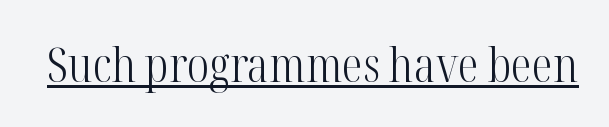
{"serif": "yes", "italic": "no", "bold": "no", "weight": "light", "width": "condensed", "stroke_contrast": "high", "x_height": "medium", "monospaced": "no", "underline": "yes", "letter_spacing": "normal", "letter_spacing_em": 0.0, "glyph_px": 47}
